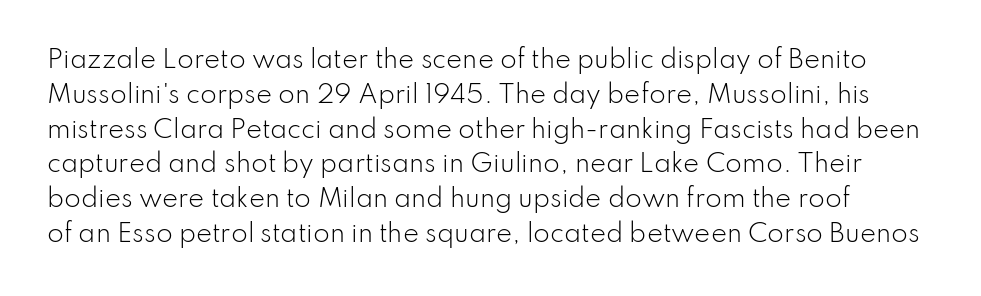
Every character sits straight up, as roman type does. The passage shown is not underscored anywhere. Reading down the column, the eye jumps a familiar distance to each next line. The face looks like a standard text weight, possibly lighter. Glyph-to-glyph distance matches everyday printed text.
